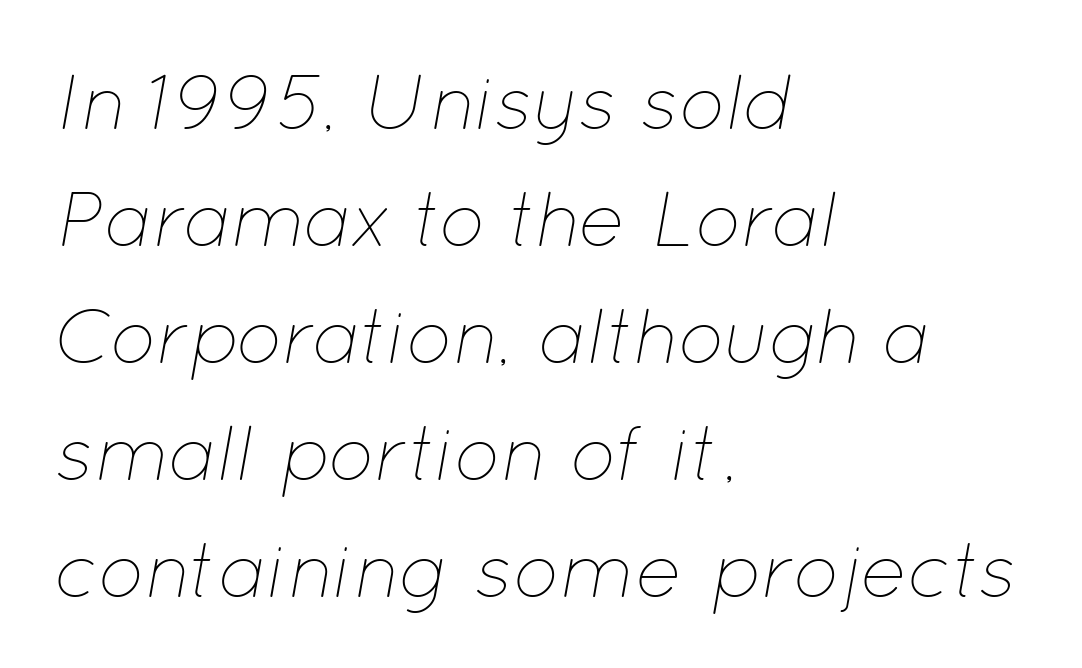
The image shows 78 px thin type, italic (leaning right); set left-aligned, normal line spacing (1.5x), normal letter spacing, not underlined; low stroke contrast and a medium x-height.
